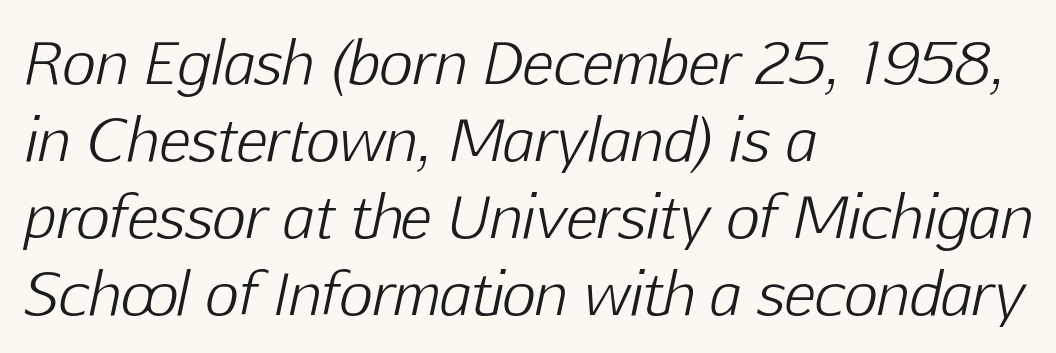
{"italic": "yes", "lean": "right", "slant_degrees": 12, "bold": "no", "weight": "light", "width": "normal", "stroke_contrast": "low", "x_height": "medium", "monospaced": "no", "underline": "no", "align": "left", "line_spacing": "normal", "line_spacing_ratio": 1.33, "letter_spacing": "normal", "letter_spacing_em": 0.0, "glyph_px": 58}
